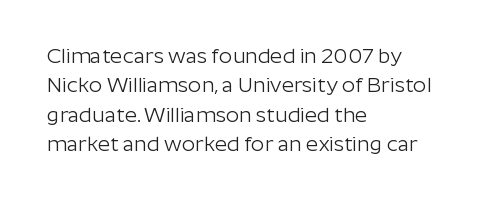
A clean baseline with only descenders dipping below it. If you drew a line through each stem, it would be perfectly vertical. Honestly, the row spacing looks completely unremarkable. Is this a heavy cut? Hardly; it is regular or lighter.
